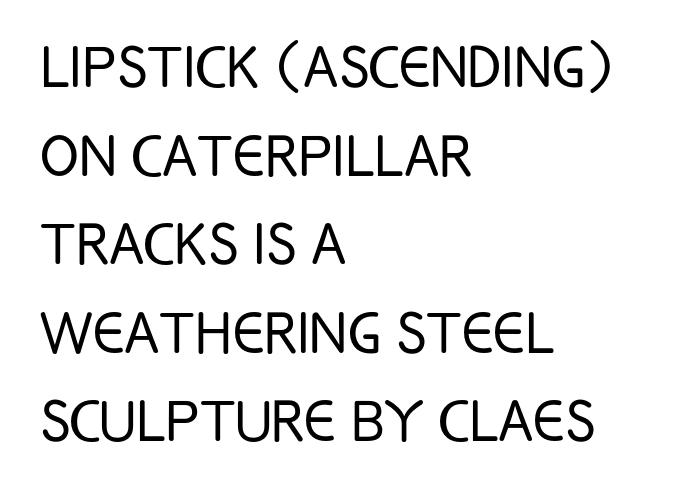
{"serif": "no", "italic": "no", "bold": "no", "weight": "light", "width": "condensed", "stroke_contrast": "low", "x_height": "large", "monospaced": "no", "underline": "no", "align": "left", "line_spacing_ratio": 1.23, "letter_spacing": "normal", "letter_spacing_em": 0.0, "glyph_px": 72}
